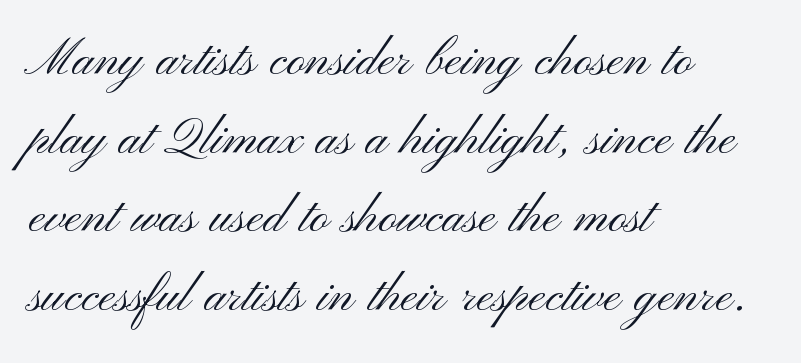
Q: Is the text bold? A: No.
Q: Is the text italic (slanted)? A: Yes.
Q: Is the typeface a serif or a sans-serif typeface? A: Sans-serif.
Q: Is the text underlined? A: No.
Q: How is the paragraph aligned? A: Left-aligned.
Q: Is the spacing between letters normal or unusually wide? A: Normal.
Q: Is the spacing between lines tight, normal or loose? A: Normal.
Q: Width (condensed, normal, or wide)? A: Wide.
Q: Stroke contrast? A: Medium.
Q: x-height? A: Small.
Q: Monospaced? A: No.
